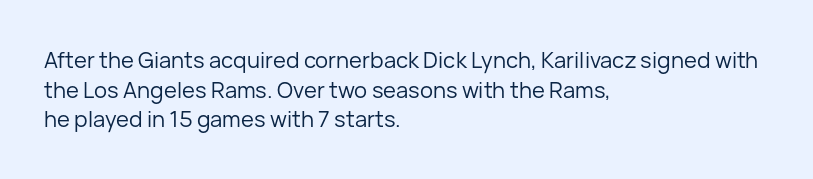
Q: Is the text bold? A: No.
Q: Is the text italic (slanted)? A: No, it is upright.
Q: Is the text underlined? A: No.
Q: How is the paragraph aligned? A: Left-aligned.
Q: Is the spacing between letters normal or unusually wide? A: Normal.
Q: Is the spacing between lines tight, normal or loose? A: Normal.
